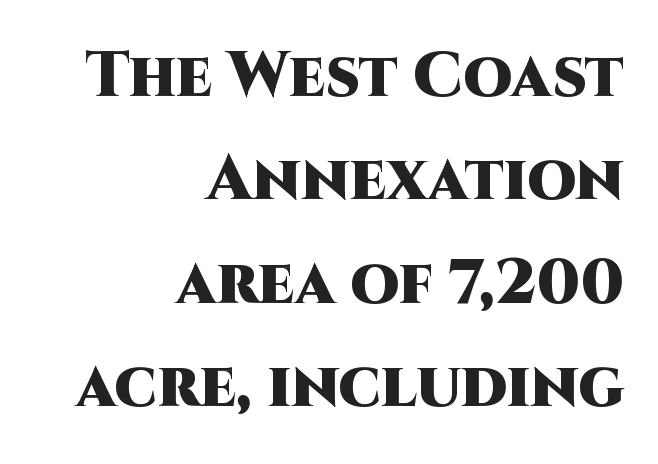
Q: Is the text bold? A: Yes.
Q: Is the text italic (slanted)? A: No, it is upright.
Q: Is the typeface a serif or a sans-serif typeface? A: Sans-serif.
Q: Is the text underlined? A: No.
Q: How is the paragraph aligned? A: Right-aligned.
Q: Is the spacing between letters normal or unusually wide? A: Normal.
Q: Is the spacing between lines tight, normal or loose? A: Normal.
Q: Width (condensed, normal, or wide)? A: Normal.
Q: Stroke contrast? A: High.
Q: x-height? A: Large.
Q: Monospaced? A: No.
